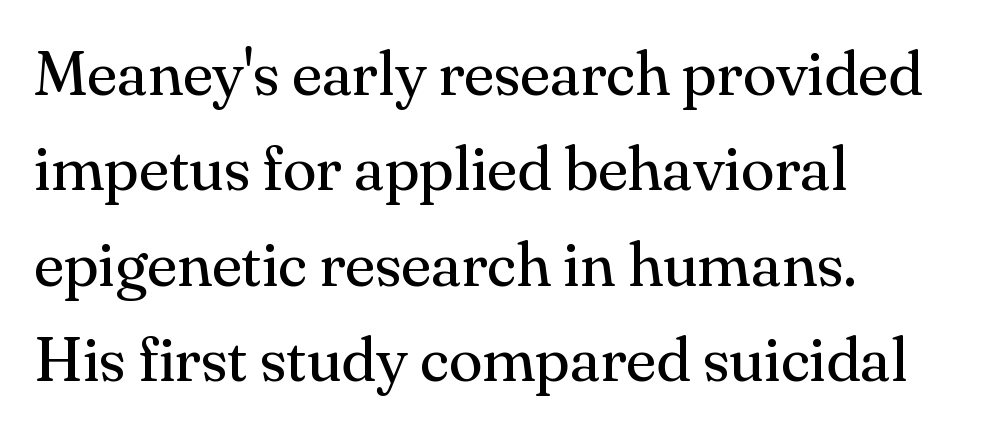
{"serif": "yes", "italic": "no", "bold": "no", "weight": "regular", "width": "normal", "stroke_contrast": "medium", "x_height": "small", "monospaced": "no", "underline": "no", "align": "left", "line_spacing": "normal", "line_spacing_ratio": 1.54, "letter_spacing": "normal", "letter_spacing_em": 0.0, "glyph_px": 62}
